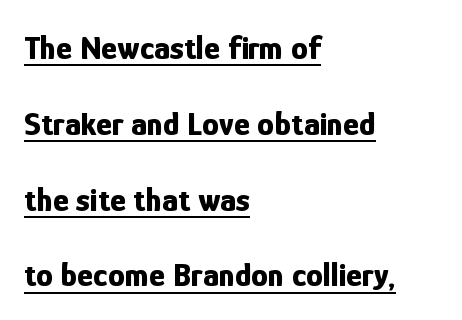
Q: Is the text bold? A: Yes.
Q: Is the text italic (slanted)? A: No, it is upright.
Q: Is the typeface a serif or a sans-serif typeface? A: Sans-serif.
Q: Is the text underlined? A: Yes.
Q: How is the paragraph aligned? A: Left-aligned.
Q: Is the spacing between letters normal or unusually wide? A: Normal.
Q: Is the spacing between lines tight, normal or loose? A: Loose.
Q: Width (condensed, normal, or wide)? A: Condensed.
Q: Stroke contrast? A: Low.
Q: x-height? A: Medium.
Q: Monospaced? A: No.
